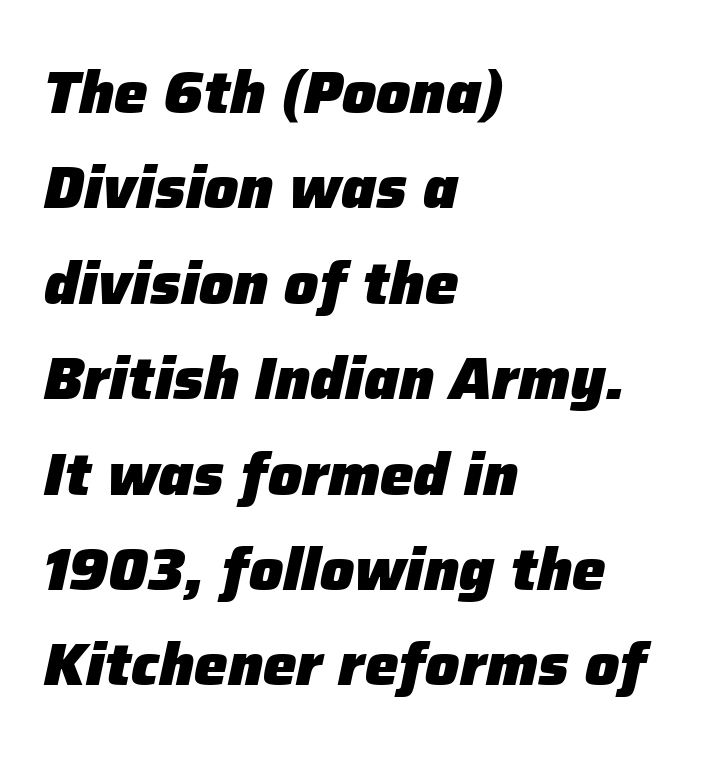
{"italic": "yes", "lean": "right", "slant_degrees": 12, "bold": "yes", "weight": "heavy", "width": "normal", "stroke_contrast": "low", "x_height": "medium", "monospaced": "no", "underline": "no", "align": "left", "line_spacing": "normal", "line_spacing_ratio": 1.59, "letter_spacing": "normal", "letter_spacing_em": 0.0, "glyph_px": 60}
